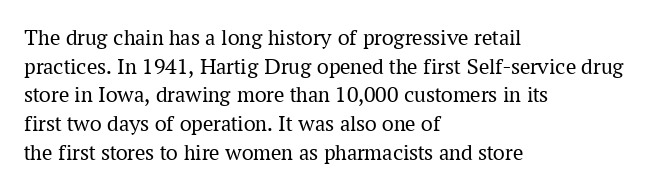
{"italic": "no", "bold": "no", "underline": "no", "align": "left", "line_spacing": "normal", "line_spacing_ratio": 1.25, "letter_spacing": "normal", "letter_spacing_em": 0.0, "glyph_px": 23}
